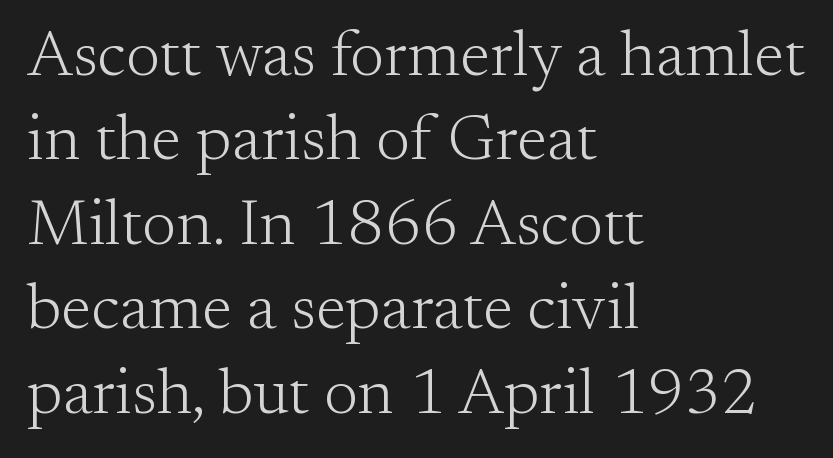
{"serif": "yes", "italic": "no", "bold": "no", "weight": "light", "width": "normal", "stroke_contrast": "medium", "x_height": "small", "monospaced": "no", "underline": "no", "align": "left", "line_spacing": "normal", "line_spacing_ratio": 1.3, "letter_spacing": "normal", "letter_spacing_em": 0.0, "glyph_px": 65}
